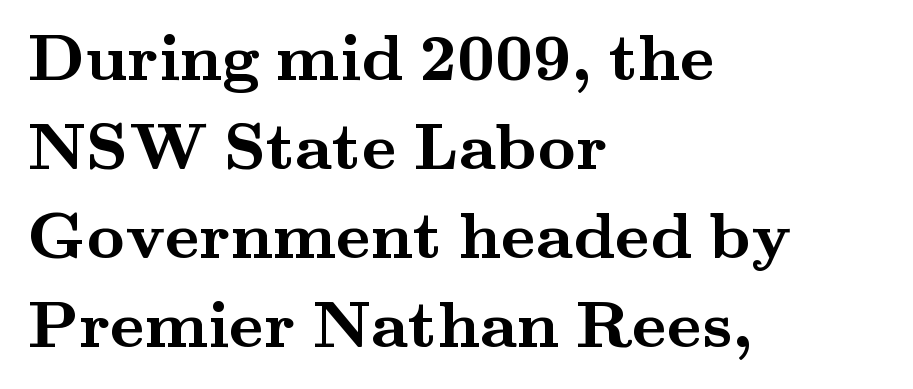
{"serif": "yes", "italic": "no", "bold": "yes", "weight": "semibold", "width": "wide", "stroke_contrast": "medium", "x_height": "small", "monospaced": "no", "underline": "no", "align": "left", "line_spacing": "normal", "line_spacing_ratio": 1.35, "letter_spacing": "normal", "letter_spacing_em": 0.0, "glyph_px": 66}
